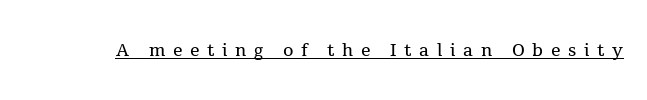
{"italic": "no", "bold": "no", "underline": "yes", "letter_spacing": "wide", "letter_spacing_em": 0.32, "glyph_px": 24}
